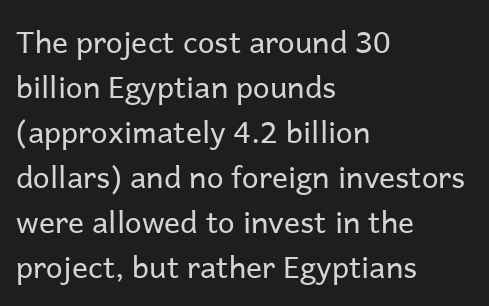
{"serif": "no", "italic": "no", "bold": "no", "weight": "regular", "width": "normal", "stroke_contrast": "low", "x_height": "medium", "monospaced": "no", "underline": "no", "align": "left", "line_spacing": "normal", "line_spacing_ratio": 1.5, "letter_spacing": "normal", "letter_spacing_em": 0.0, "glyph_px": 30}
